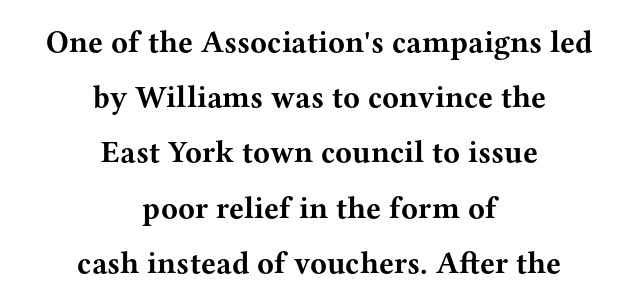
The characters display serif detailing at their extremities. Varying glyph widths throughout — classic text-font behaviour. The zone under the glyphs is completely vacant. Default kerning and tracking; the words read as compact shapes.
